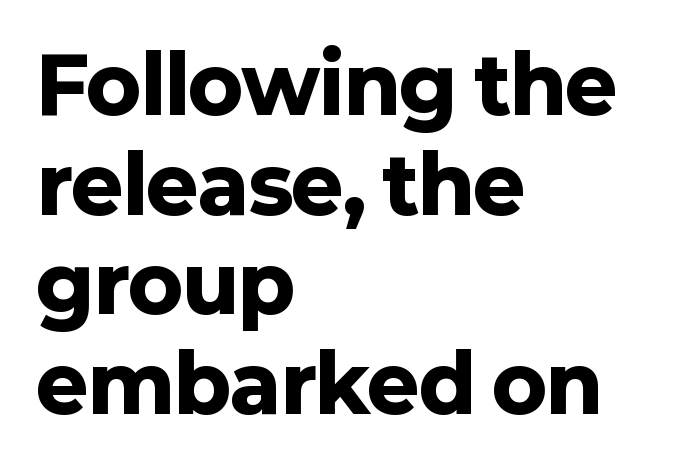
The image shows 79 px heavy sans-serif type, upright; set left-aligned, normal line spacing (1.26x), normal letter spacing, not underlined; low stroke contrast and a medium x-height.
